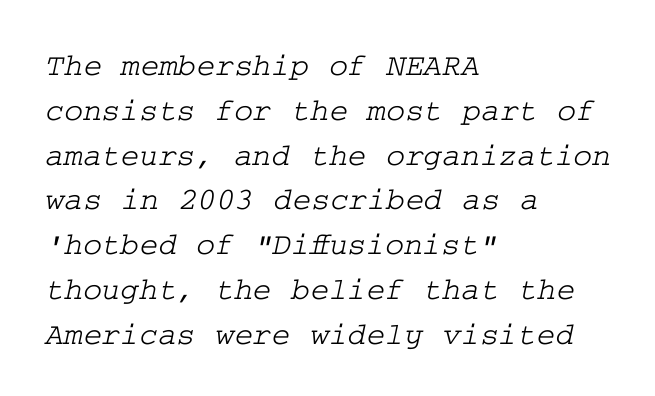
{"serif": "yes", "width": "wide", "stroke_contrast": "low", "x_height": "medium", "underline": "no", "align": "left", "line_spacing": "normal", "line_spacing_ratio": 1.4, "letter_spacing": "normal", "letter_spacing_em": 0.0, "glyph_px": 32}
